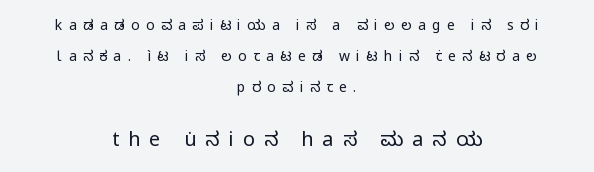
The image shows 20 px text type, upright; set centered, loose line spacing (2.23x), unusually wide letter spacing (+0.45 em), not underlined; the second (bottom) block is 1.43x larger.
